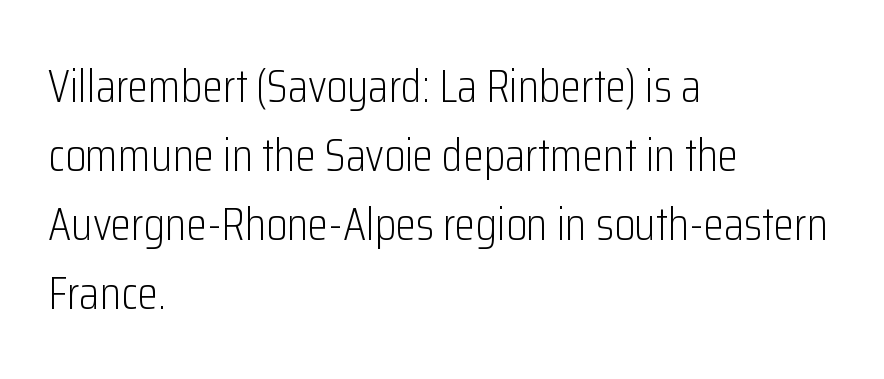
{"serif": "no", "italic": "no", "bold": "no", "weight": "light", "width": "condensed", "stroke_contrast": "low", "x_height": "medium", "monospaced": "no", "underline": "no", "align": "left", "line_spacing": "normal", "line_spacing_ratio": 1.47, "letter_spacing": "normal", "letter_spacing_em": 0.0, "glyph_px": 47}
